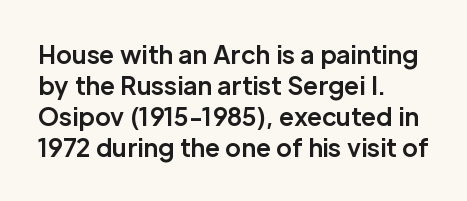
If you measured baseline to baseline, you'd find a middling distance. The specimen reads as upright at a glance. Glyph-to-glyph distance matches everyday printed text. Heavy, bold letterforms. Each row of text sits above clean, open space.
